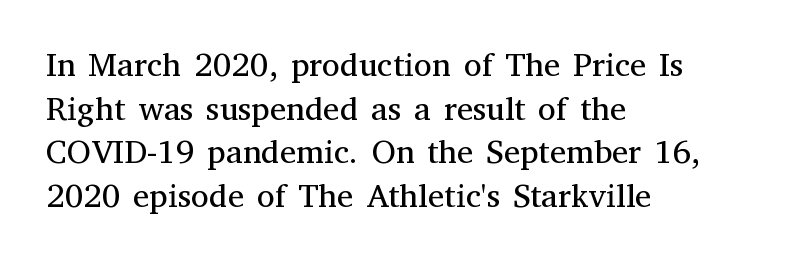
The image shows 33 px regular-weight serif type, upright; set left-aligned, normal line spacing (1.32x), normal letter spacing, not underlined; medium stroke contrast and a medium x-height.
